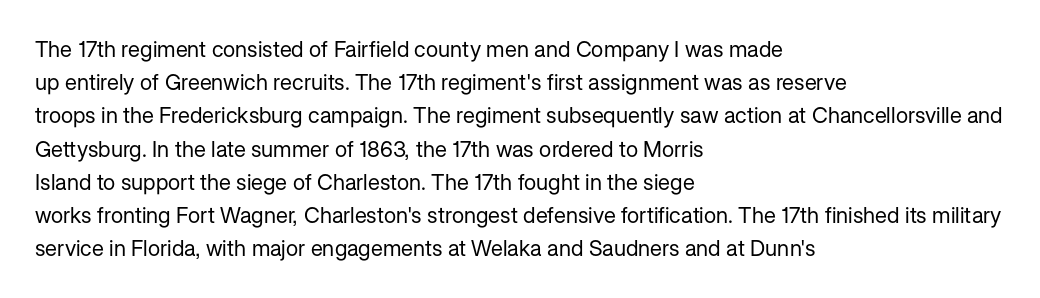
{"italic": "no", "bold": "no", "underline": "no", "align": "left", "line_spacing": "normal", "line_spacing_ratio": 1.51, "letter_spacing": "normal", "letter_spacing_em": 0.0, "glyph_px": 22}
